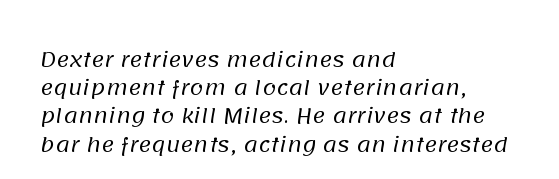
The image shows 20 px text type; set left-aligned, normal line spacing (1.41x), normal letter spacing, not underlined.
